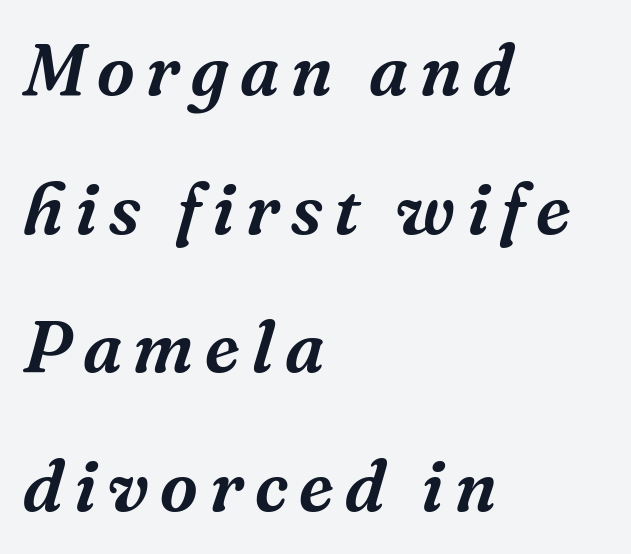
The image shows 73 px serif type, italic (leaning right); set left-aligned, loose line spacing (1.9x), not underlined; medium stroke contrast and a medium x-height.
